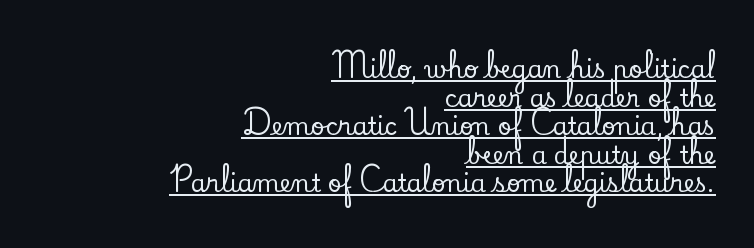
{"italic": "no", "underline": "yes", "align": "right", "line_spacing_ratio": 1.19, "letter_spacing": "normal", "letter_spacing_em": 0.0, "glyph_px": 24}
